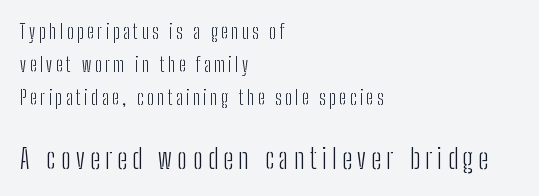
{"serif": "no", "italic": "no", "bold": "no", "weight": "light", "width": "condensed", "stroke_contrast": "low", "x_height": "medium", "monospaced": "no", "underline": "no", "align": "left", "line_spacing_ratio": 1.73, "larger_block": "second", "size_ratio": 1.47, "glyph_px": 28}
